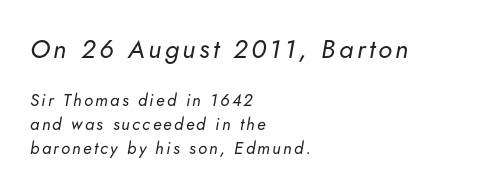
{"italic": "yes", "lean": "right", "slant_degrees": 5, "bold": "no", "underline": "no", "align": "left", "line_spacing": "normal", "line_spacing_ratio": 1.41, "larger_block": "first", "size_ratio": 1.53, "glyph_px": 26}
